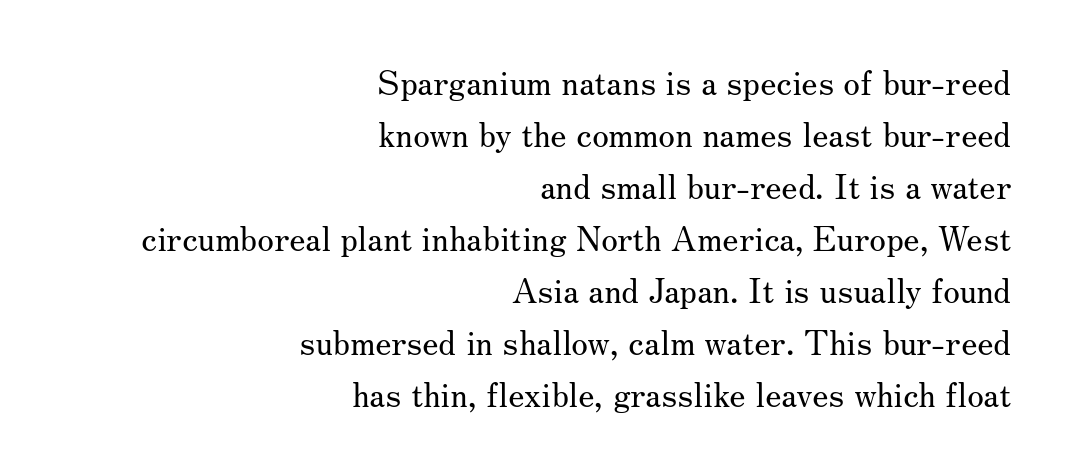
The lines sit at an ordinary, default distance from one another. Every character sits straight up, as roman type does. The space beneath each line is pristine and unruled. Spacing verdict: proportional, widths tailored to each character. Casual observation: everything's shoved over to the right. Does the type have serifs? Yes, each stem ends in a small foot.
